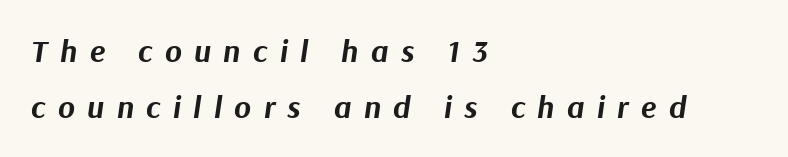
The ragged edge is on the right, which tells us the setting is flush left. The font is running at its bold setting. Think of a printed novel: that variable character pitch is what you see here. Glance below the letters and you will spot only blank space. In terms of posture, this sample is oblique.
